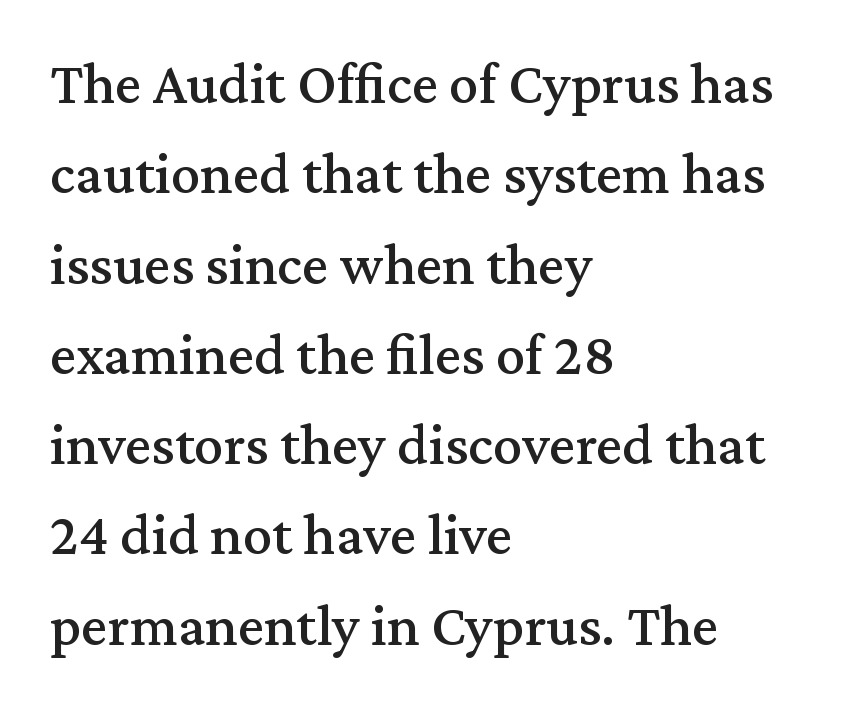
The image shows 59 px serif type, upright; set left-aligned, normal line spacing (1.53x), normal letter spacing, not underlined; medium stroke contrast and a medium x-height.
